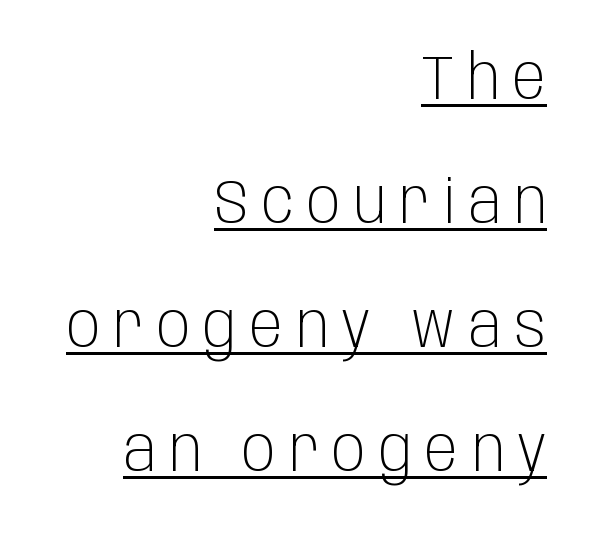
The image shows 62 px light, condensed sans-serif type, upright; set right-aligned, loose line spacing (2.0x), unusually wide letter spacing (+0.21 em), underlined; low stroke contrast and a large x-height.
